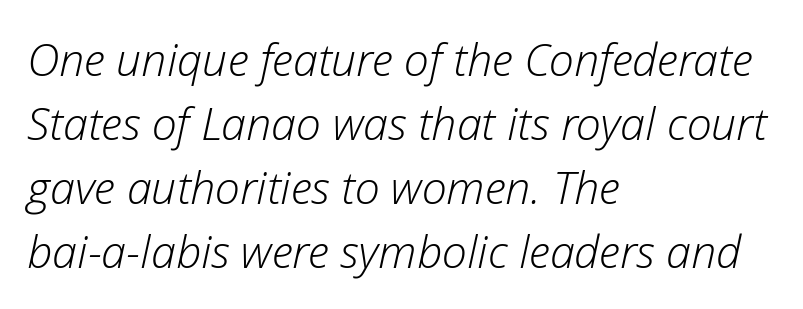
{"italic": "yes", "lean": "right", "slant_degrees": 12, "bold": "no", "weight": "light", "width": "normal", "stroke_contrast": "low", "x_height": "medium", "monospaced": "no", "underline": "no", "align": "left", "line_spacing": "normal", "line_spacing_ratio": 1.42, "letter_spacing": "normal", "letter_spacing_em": 0.0, "glyph_px": 45}
